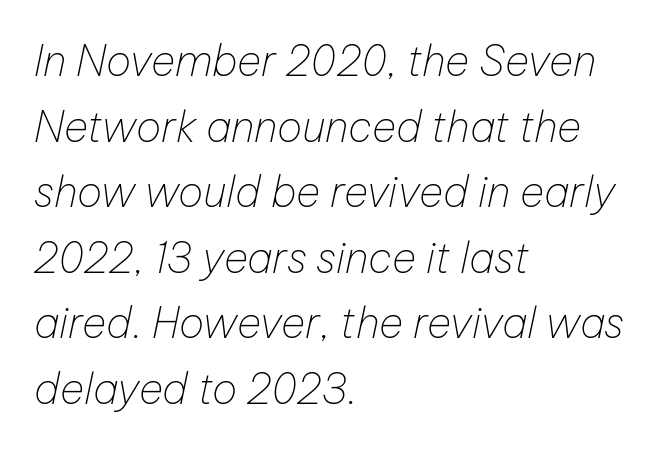
{"italic": "yes", "lean": "right", "slant_degrees": 12, "bold": "no", "weight": "thin", "width": "normal", "stroke_contrast": "low", "x_height": "medium", "monospaced": "no", "underline": "no", "align": "left", "line_spacing": "normal", "line_spacing_ratio": 1.56, "letter_spacing": "normal", "letter_spacing_em": 0.0, "glyph_px": 42}
